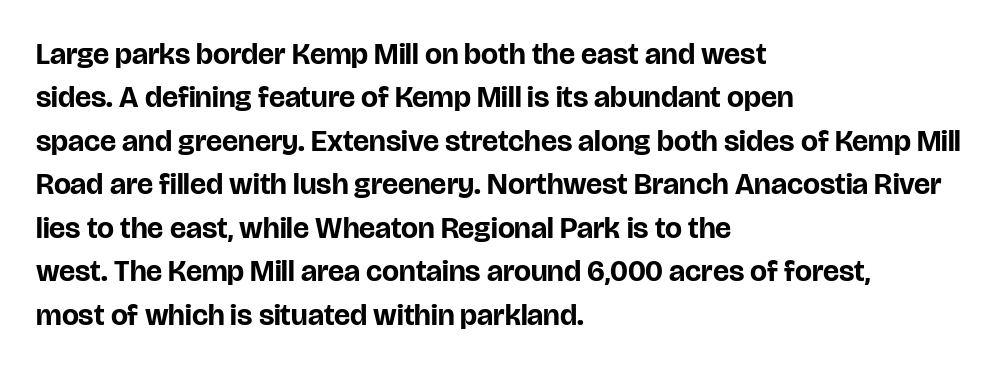
Q: Is the text bold? A: Yes.
Q: Is the text italic (slanted)? A: No, it is upright.
Q: Is the typeface a serif or a sans-serif typeface? A: Sans-serif.
Q: Is the text underlined? A: No.
Q: How is the paragraph aligned? A: Left-aligned.
Q: Is the spacing between letters normal or unusually wide? A: Normal.
Q: Is the spacing between lines tight, normal or loose? A: Normal.
Q: Width (condensed, normal, or wide)? A: Normal.
Q: Stroke contrast? A: Low.
Q: x-height? A: Large.
Q: Monospaced? A: No.
